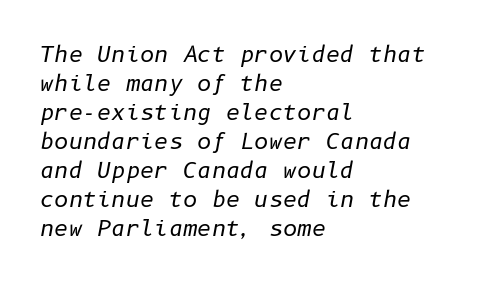
The image shows 22 px text type, italic (leaning right); set left-aligned, normal line spacing (1.32x), normal letter spacing, not underlined.
